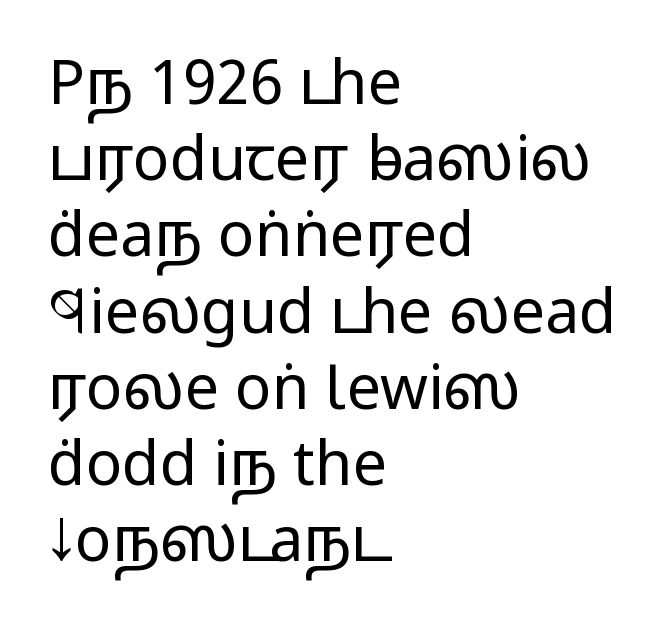
The image shows 61 px regular-weight, wide sans-serif type, upright; set left-aligned, normal line spacing (1.25x), normal letter spacing, not underlined; low stroke contrast and a medium x-height.
